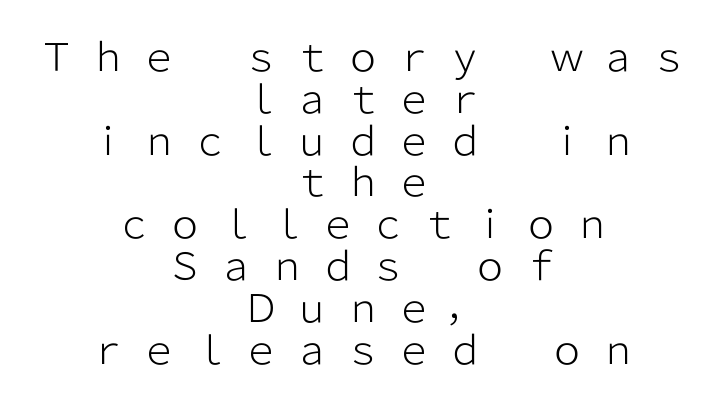
The image shows 38 px light sans-serif type, upright; set centered, tight line spacing (1.1x), unusually wide letter spacing (+0.34 em), not underlined; low stroke contrast and a medium x-height.
